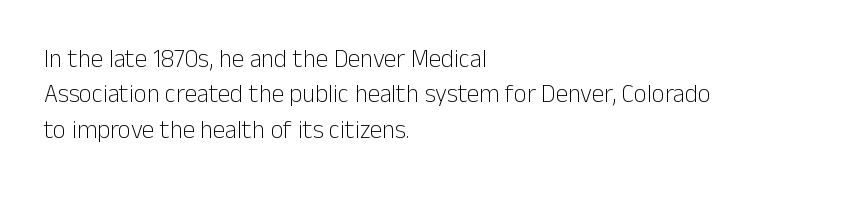
Q: Is the text bold? A: No.
Q: Is the text italic (slanted)? A: No, it is upright.
Q: Is the text underlined? A: No.
Q: How is the paragraph aligned? A: Left-aligned.
Q: Is the spacing between letters normal or unusually wide? A: Normal.
Q: Is the spacing between lines tight, normal or loose? A: Normal.
